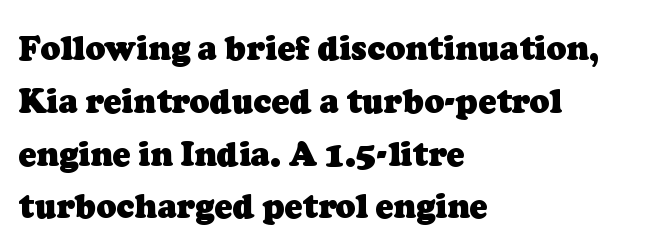
The image shows 33 px heavy serif type; set left-aligned, normal line spacing (1.6x), normal letter spacing, not underlined; low stroke contrast and a medium x-height.
